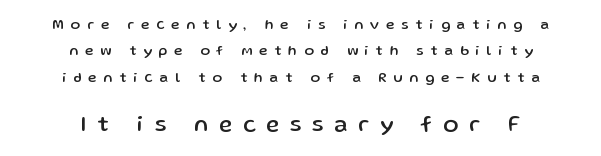
{"italic": "no", "underline": "no", "align": "center", "line_spacing_ratio": 1.89, "letter_spacing": "wide", "letter_spacing_em": 0.5, "larger_block": "second", "size_ratio": 1.57, "glyph_px": 22}
